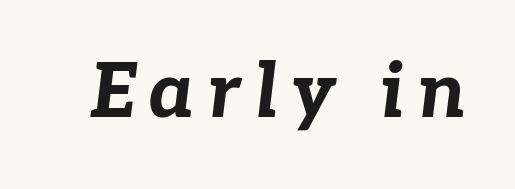
It's the slanting kind of type. Is this a fixed-width face? No — the glyphs have proportional, varying widths. Look at the stroke-to-counter ratio: heavy, a bold. The zone under the glyphs is completely vacant.
